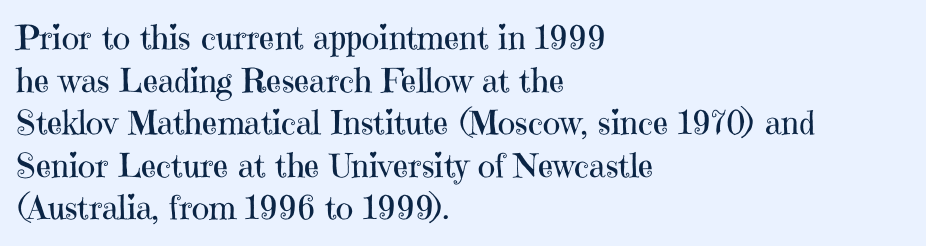
Q: Is the text bold? A: No.
Q: Is the text italic (slanted)? A: No, it is upright.
Q: Is the typeface a serif or a sans-serif typeface? A: Serif.
Q: Is the text underlined? A: No.
Q: How is the paragraph aligned? A: Left-aligned.
Q: Is the spacing between letters normal or unusually wide? A: Normal.
Q: Is the spacing between lines tight, normal or loose? A: Normal.
Q: Width (condensed, normal, or wide)? A: Normal.
Q: Stroke contrast? A: High.
Q: x-height? A: Medium.
Q: Monospaced? A: No.
